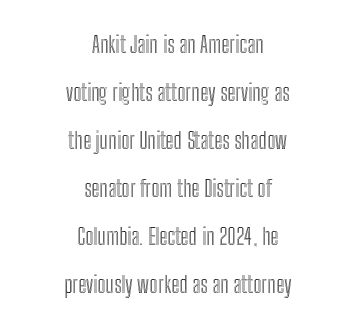
{"italic": "no", "underline": "no", "align": "center", "line_spacing": "loose", "line_spacing_ratio": 2.09, "letter_spacing": "normal", "letter_spacing_em": 0.0, "glyph_px": 23}
